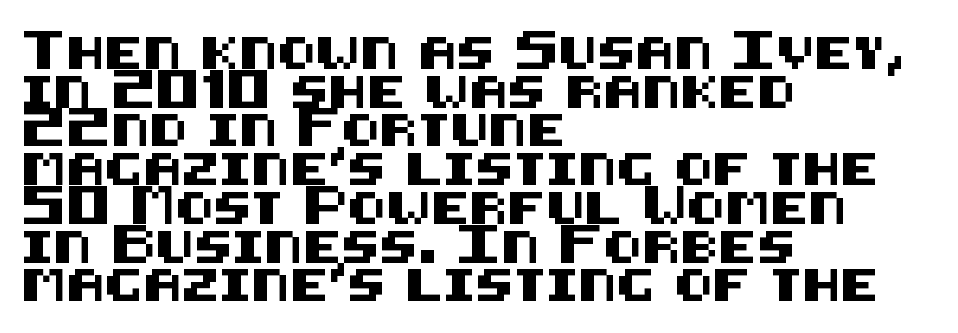
The image shows 32 px sans-serif type, upright; set left-aligned, line spacing 1.21x, normal letter spacing, not underlined; medium stroke contrast and a large x-height.
